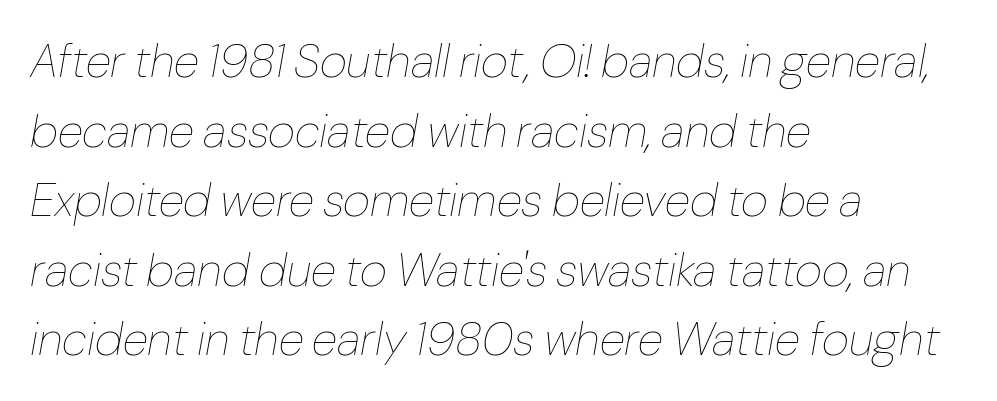
Q: Is the text bold? A: No.
Q: Is the text italic (slanted)? A: Yes, it leans right by about 10 degrees.
Q: Is the text underlined? A: No.
Q: How is the paragraph aligned? A: Left-aligned.
Q: Is the spacing between letters normal or unusually wide? A: Normal.
Q: Is the spacing between lines tight, normal or loose? A: Normal.
Q: Width (condensed, normal, or wide)? A: Normal.
Q: Stroke contrast? A: Low.
Q: x-height? A: Medium.
Q: Monospaced? A: No.
